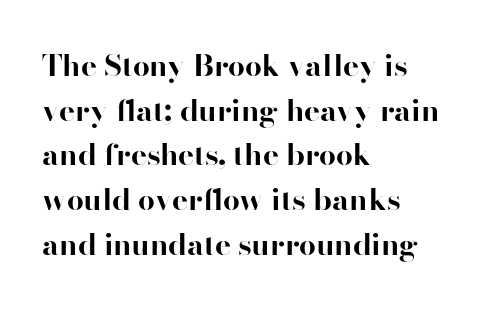
Q: Is the text bold? A: Yes.
Q: Is the text italic (slanted)? A: No, it is upright.
Q: Is the typeface a serif or a sans-serif typeface? A: Serif.
Q: Is the text underlined? A: No.
Q: How is the paragraph aligned? A: Left-aligned.
Q: Is the spacing between letters normal or unusually wide? A: Normal.
Q: Is the spacing between lines tight, normal or loose? A: Normal.
Q: Width (condensed, normal, or wide)? A: Normal.
Q: Stroke contrast? A: High.
Q: x-height? A: Small.
Q: Monospaced? A: No.
